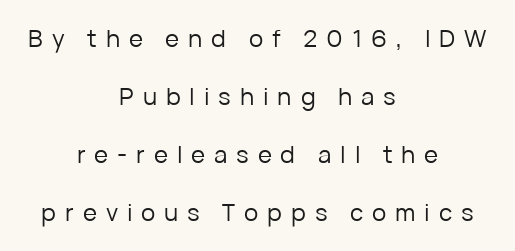
The lettering holds an erect, upright posture throughout. The block of text is sparse from top to bottom, with ample space between rows. No chunkiness to these letters — they're not bold. Display-style spreading of the glyphs; the letterfit is very open. A clean baseline with only descenders dipping below it.
